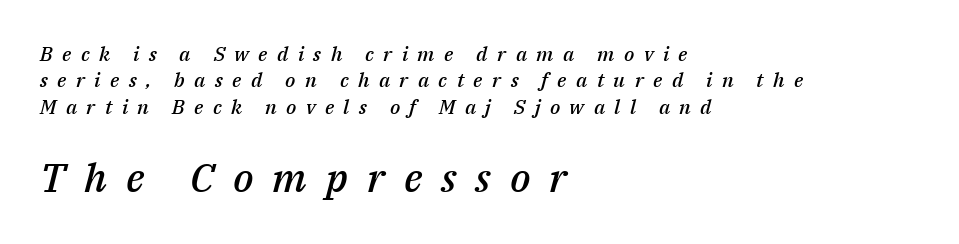
{"italic": "yes", "lean": "right", "slant_degrees": 14, "bold": "semi", "weight": "semibold", "width": "normal", "stroke_contrast": "medium", "x_height": "medium", "monospaced": "no", "underline": "no", "align": "left", "line_spacing": "normal", "line_spacing_ratio": 1.32, "letter_spacing": "wide", "letter_spacing_em": 0.47, "larger_block": "second", "size_ratio": 2.0, "glyph_px": 40}
